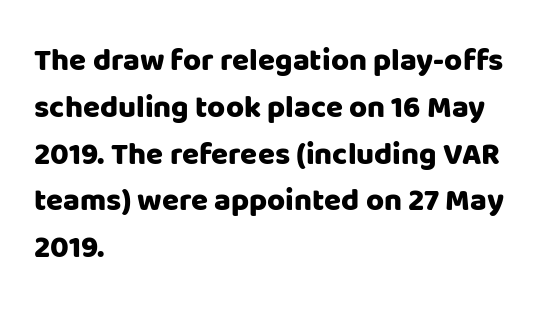
{"serif": "no", "italic": "no", "width": "normal", "stroke_contrast": "low", "x_height": "large", "monospaced": "no", "underline": "no", "align": "left", "line_spacing": "normal", "line_spacing_ratio": 1.51, "letter_spacing": "normal", "letter_spacing_em": 0.0, "glyph_px": 31}
